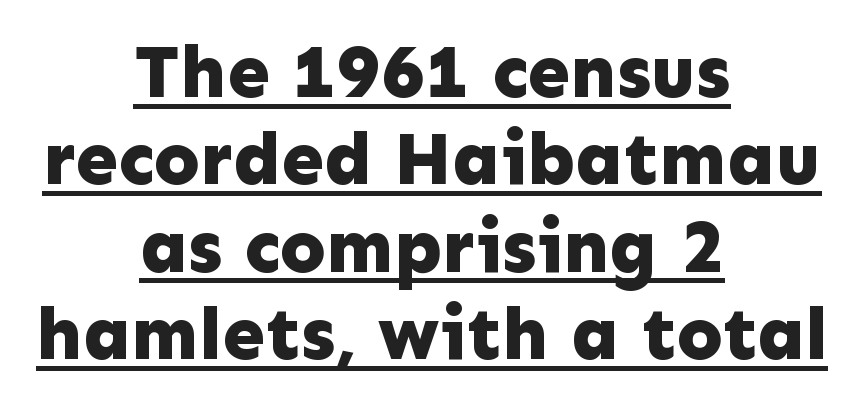
Does a line run under the words? Yes, clearly. These lines stack symmetrically, like a column narrowing and widening about its center. Whoever set this chose condensed vertical rhythm over breathing room. Proportional: the letters do not fall into vertical columns. You can tell from the bare stems that sans-serif type was used.
